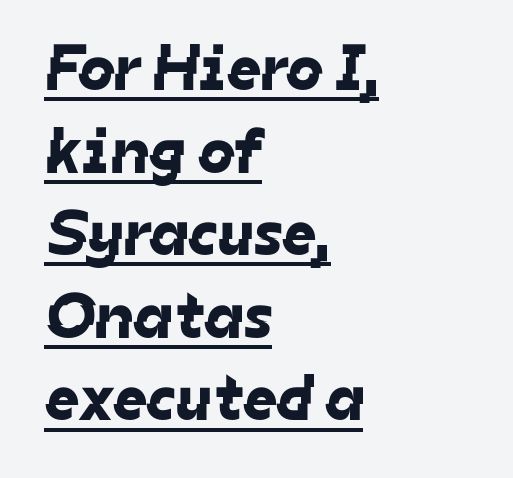
Q: Is the typeface a serif or a sans-serif typeface? A: Sans-serif.
Q: Is the text underlined? A: Yes.
Q: How is the paragraph aligned? A: Left-aligned.
Q: Is the spacing between letters normal or unusually wide? A: Normal.
Q: Is the spacing between lines tight, normal or loose? A: Normal.
Q: Width (condensed, normal, or wide)? A: Normal.
Q: Stroke contrast? A: Low.
Q: x-height? A: Medium.
Q: Monospaced? A: No.
